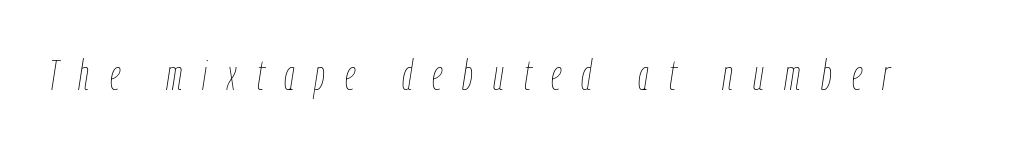
{"italic": "yes", "lean": "right", "slant_degrees": 9, "bold": "no", "weight": "thin", "width": "condensed", "stroke_contrast": "low", "x_height": "medium", "monospaced": "no", "underline": "no", "letter_spacing": "wide", "letter_spacing_em": 0.48, "glyph_px": 42}
